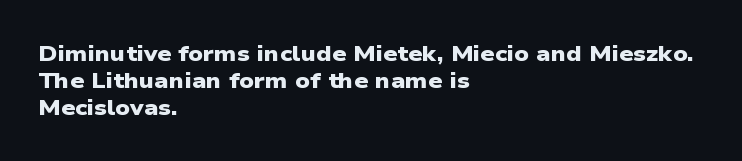
Q: Is the text bold? A: Yes.
Q: Is the text underlined? A: No.
Q: How is the paragraph aligned? A: Left-aligned.
Q: Is the spacing between letters normal or unusually wide? A: Normal.
